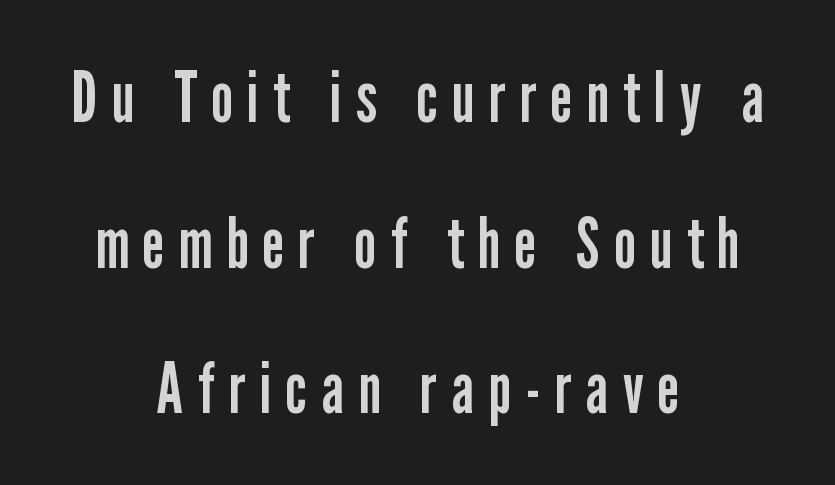
Q: Is the text bold? A: No.
Q: Is the text italic (slanted)? A: No, it is upright.
Q: Is the typeface a serif or a sans-serif typeface? A: Sans-serif.
Q: Is the text underlined? A: No.
Q: How is the paragraph aligned? A: Centered.
Q: Is the spacing between letters normal or unusually wide? A: Unusually wide.
Q: Is the spacing between lines tight, normal or loose? A: Loose.
Q: Width (condensed, normal, or wide)? A: Condensed.
Q: Stroke contrast? A: Low.
Q: x-height? A: Medium.
Q: Monospaced? A: No.
